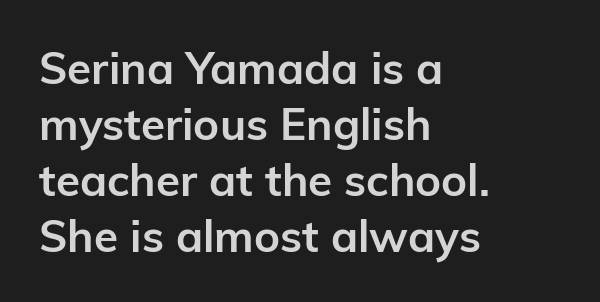
Each line starts at the same left margin while the right side varies. Each letter keeps its own natural width here, so spacing adapts to shape. The specimen omits any rule beneath the text block's lines. Grotesque or geometric, the face here clearly has no serifs. Thick stems and heavy bowls — unmistakably bold. One glance says typical: line gaps are just what's usual.
